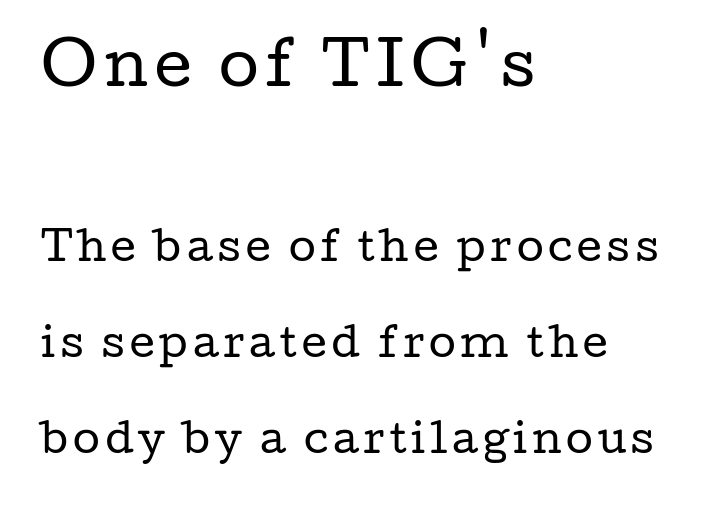
Q: Is the text bold? A: No.
Q: Is the text italic (slanted)? A: No, it is upright.
Q: Is the typeface a serif or a sans-serif typeface? A: Serif.
Q: Is the text underlined? A: No.
Q: How is the paragraph aligned? A: Left-aligned.
Q: Is the spacing between lines tight, normal or loose? A: Loose.
Q: Which block of text is set in a larger size, the first (top) or the second (bottom)? A: The first (top) one.
Q: Width (condensed, normal, or wide)? A: Wide.
Q: Stroke contrast? A: Low.
Q: x-height? A: Medium.
Q: Monospaced? A: No.
